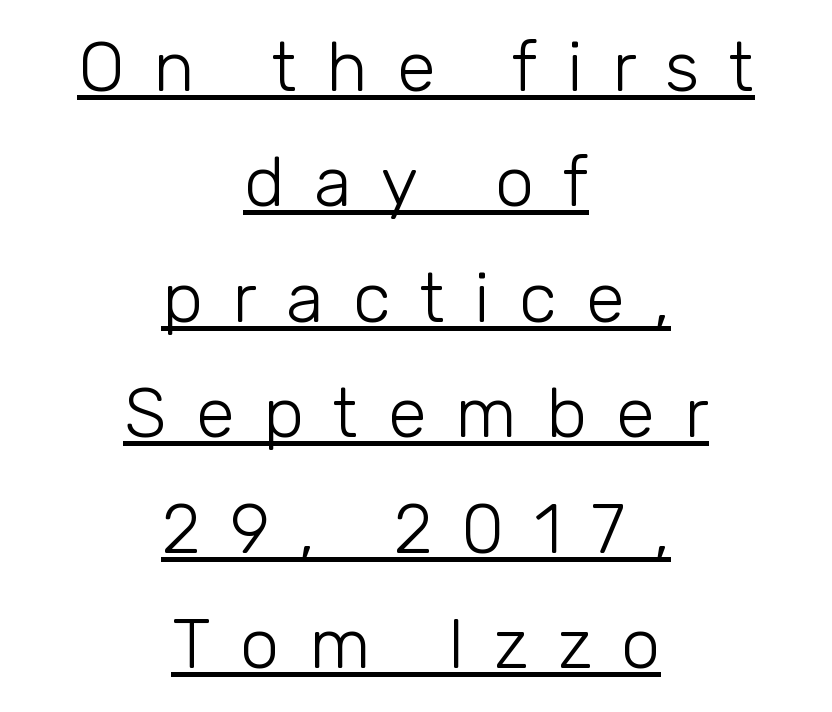
Here the designer chose a conventional face with non-uniform glyph widths. Is there much room between lines? A standard amount, neither cramped nor airy. A student would call this center alignment; a typographer would say set centered. Does the lettering tilt? It doesn't — this is upright.
